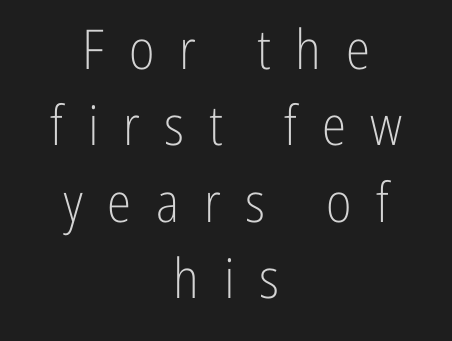
{"serif": "no", "italic": "no", "bold": "no", "weight": "light", "width": "condensed", "stroke_contrast": "low", "x_height": "medium", "monospaced": "no", "underline": "no", "align": "center", "line_spacing": "normal", "line_spacing_ratio": 1.39, "letter_spacing": "wide", "letter_spacing_em": 0.45, "glyph_px": 55}
